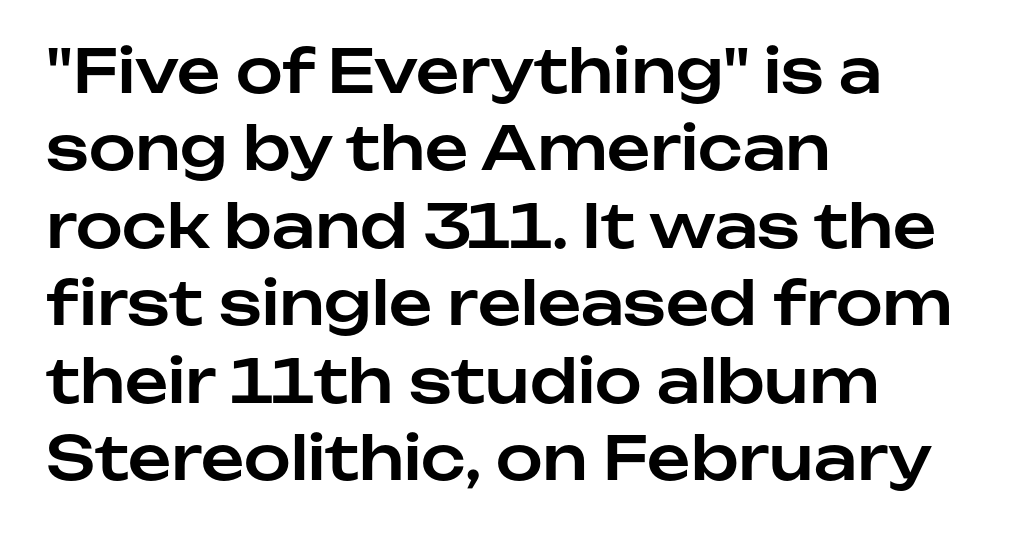
Q: Is the text italic (slanted)? A: No, it is upright.
Q: Is the typeface a serif or a sans-serif typeface? A: Sans-serif.
Q: Is the text underlined? A: No.
Q: How is the paragraph aligned? A: Left-aligned.
Q: Is the spacing between letters normal or unusually wide? A: Normal.
Q: Is the spacing between lines tight, normal or loose? A: Normal.
Q: Width (condensed, normal, or wide)? A: Normal.
Q: Stroke contrast? A: Low.
Q: x-height? A: Medium.
Q: Monospaced? A: No.
